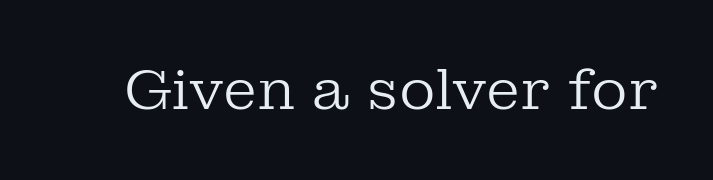
{"serif": "yes", "italic": "no", "bold": "no", "weight": "regular", "width": "normal", "stroke_contrast": "low", "x_height": "medium", "monospaced": "no", "underline": "no", "letter_spacing": "normal", "letter_spacing_em": 0.0, "glyph_px": 56}
